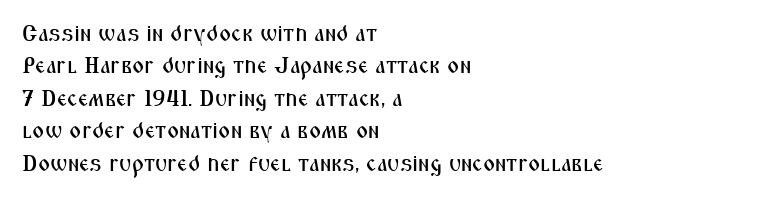
Rule under the text: the space is simply empty. Glyph-to-glyph distance matches everyday printed text. This block has exactly the height ordinary leading produces. Every character sits straight up, as roman type does. Teacher's note: observe the even left margin — that is flush-left alignment.
